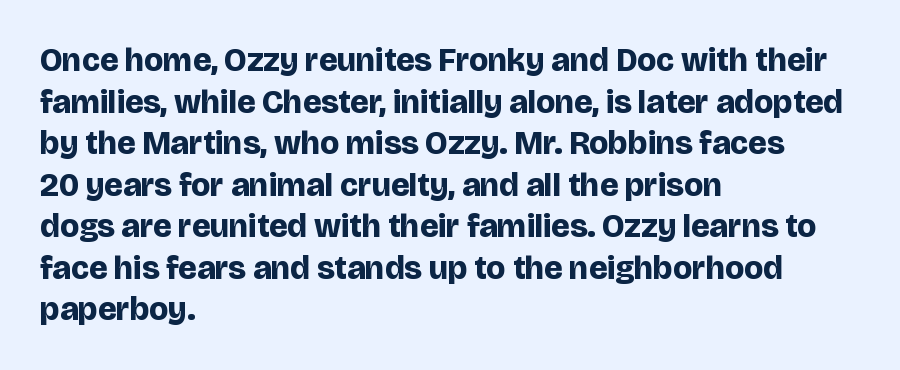
Q: Is the text bold? A: Yes.
Q: Is the text italic (slanted)? A: No, it is upright.
Q: Is the typeface a serif or a sans-serif typeface? A: Sans-serif.
Q: Is the text underlined? A: No.
Q: How is the paragraph aligned? A: Left-aligned.
Q: Is the spacing between letters normal or unusually wide? A: Normal.
Q: Is the spacing between lines tight, normal or loose? A: Normal.
Q: Width (condensed, normal, or wide)? A: Normal.
Q: Stroke contrast? A: Low.
Q: x-height? A: Large.
Q: Monospaced? A: No.
